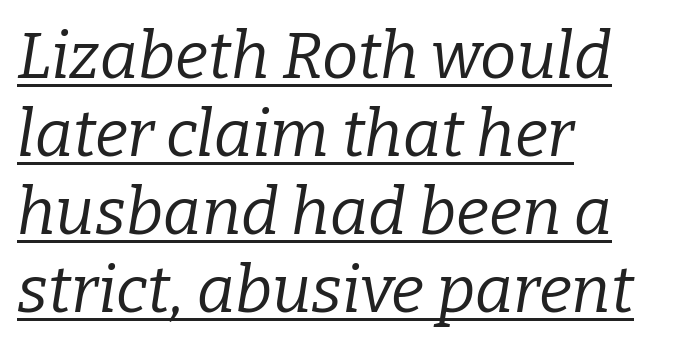
Note the varied advance widths — an 'i' is clearly narrower than an 'm'. Weight class: somewhere from thin through regular. Here the glyphs are tracked normally, forming tight word shapes. Italic: yes, the glyphs are oblique. Glance below the letters and you will spot a drawn line.
